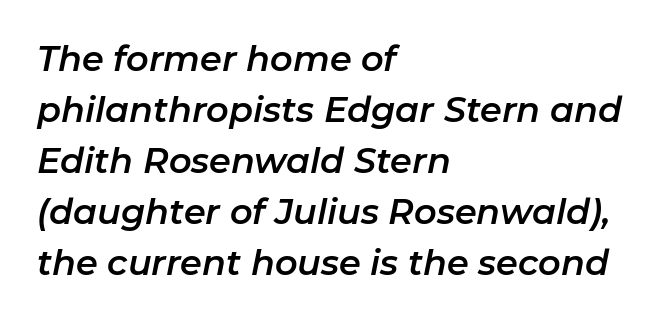
The image shows 35 px text type, italic (leaning right); set left-aligned, normal line spacing (1.46x), normal letter spacing, not underlined; low stroke contrast and a medium x-height.
